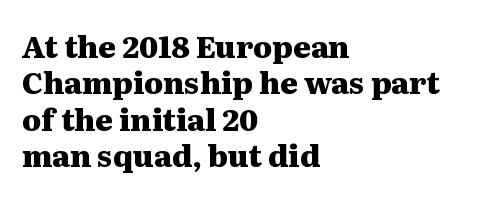
Q: Is the text bold? A: Yes.
Q: Is the text italic (slanted)? A: No, it is upright.
Q: Is the typeface a serif or a sans-serif typeface? A: Serif.
Q: Is the text underlined? A: No.
Q: How is the paragraph aligned? A: Left-aligned.
Q: Is the spacing between letters normal or unusually wide? A: Normal.
Q: Width (condensed, normal, or wide)? A: Wide.
Q: Stroke contrast? A: Medium.
Q: x-height? A: Medium.
Q: Monospaced? A: No.
